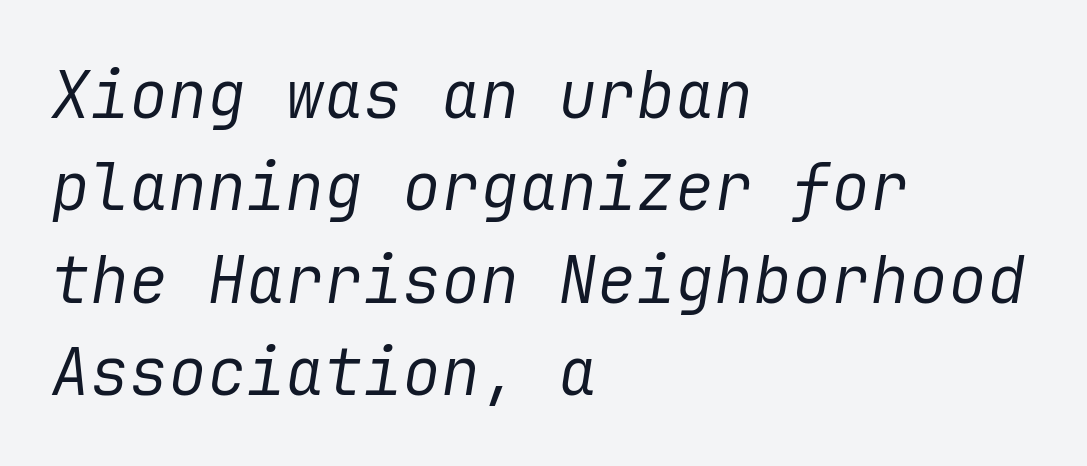
The image shows 65 px regular-weight type, italic (leaning right); set left-aligned, normal line spacing (1.42x), normal letter spacing, not underlined; low stroke contrast and a medium x-height.
